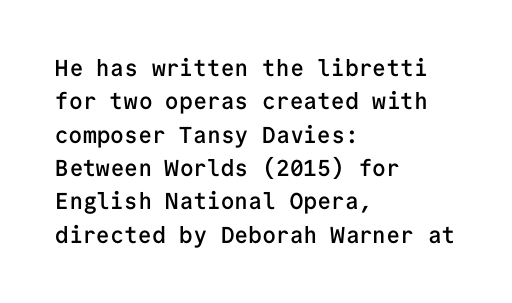
The line-height multiplier appears to be the usual default. The type is set solid horizontally, with unmodified tracking. This rendering uses left alignment, leaving the right contour irregular. Posture: vertical. Underlining? Definitely not there. The sample has been set in demibold, a notch under bold.
